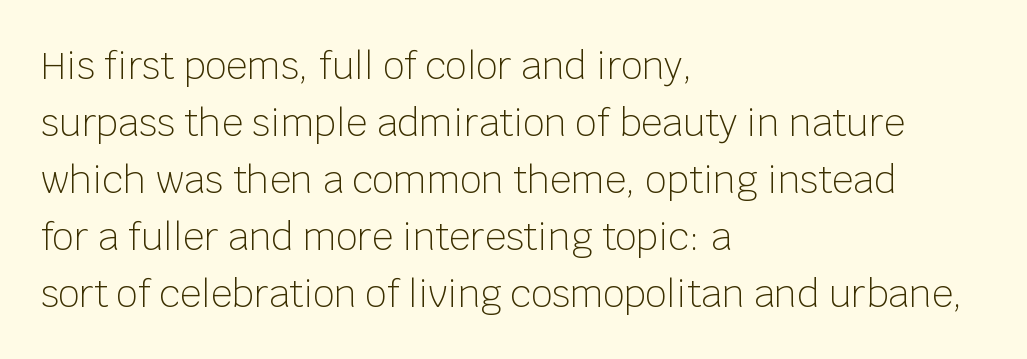
No chunkiness to these letters — they're not bold. Underline: absent. Interline gaps are of average width in this sample. Looks like regular typesetting: each glyph gets only the width it needs. What stands out about the letter spacing? Nothing — it is the standard amount.
